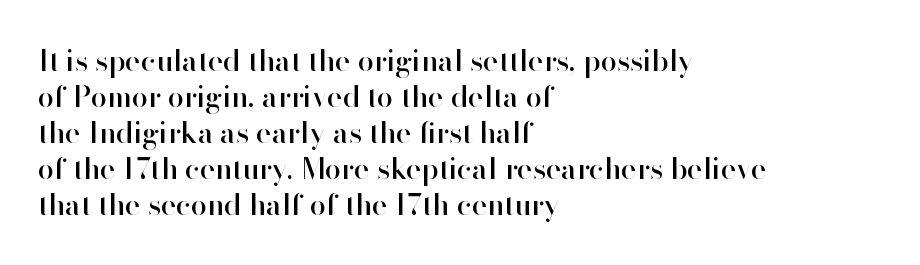
Q: Is the text italic (slanted)? A: No, it is upright.
Q: Is the typeface a serif or a sans-serif typeface? A: Sans-serif.
Q: Is the text underlined? A: No.
Q: How is the paragraph aligned? A: Left-aligned.
Q: Is the spacing between letters normal or unusually wide? A: Normal.
Q: Width (condensed, normal, or wide)? A: Normal.
Q: Stroke contrast? A: High.
Q: x-height? A: Small.
Q: Monospaced? A: No.
